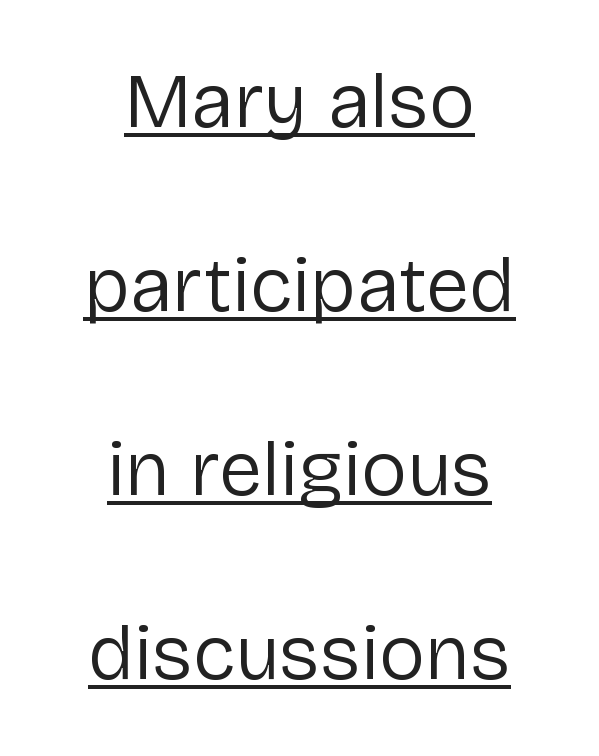
This sample carries an underscore along the baseline area. Caption: standard tracking, unaltered. The face used here is a sans, in the tradition of grotesques and geometrics. This sample uses an upright cut, with every glyph sitting square on the baseline. Proportional: the letters do not fall into vertical columns. The rendering positions every line midway between the sides.
